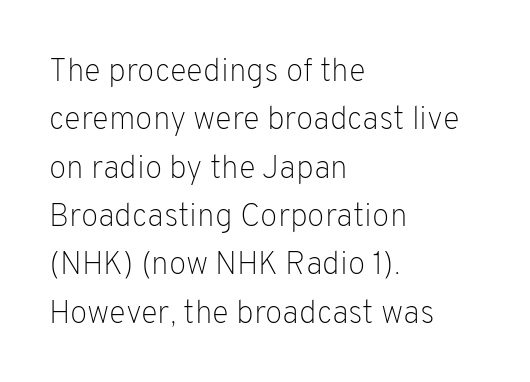
{"serif": "no", "italic": "no", "bold": "no", "weight": "light", "width": "normal", "stroke_contrast": "low", "x_height": "medium", "monospaced": "no", "underline": "no", "align": "left", "line_spacing": "normal", "line_spacing_ratio": 1.51, "letter_spacing": "normal", "letter_spacing_em": 0.0, "glyph_px": 32}
